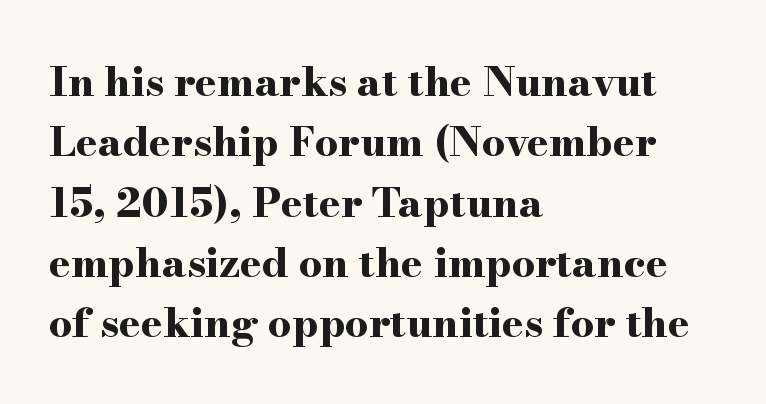
The image shows 41 px bold, wide serif type, upright; set left-aligned, normal line spacing (1.47x), normal letter spacing, not underlined; high stroke contrast and a small x-height.
